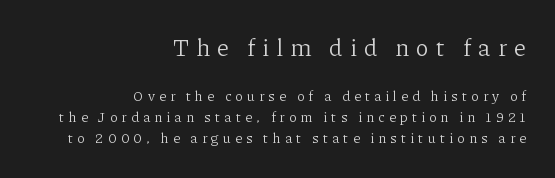
{"italic": "no", "bold": "no", "underline": "no", "align": "right", "line_spacing": "normal", "line_spacing_ratio": 1.52, "letter_spacing": "wide", "letter_spacing_em": 0.29, "larger_block": "first", "size_ratio": 1.71, "glyph_px": 24}
